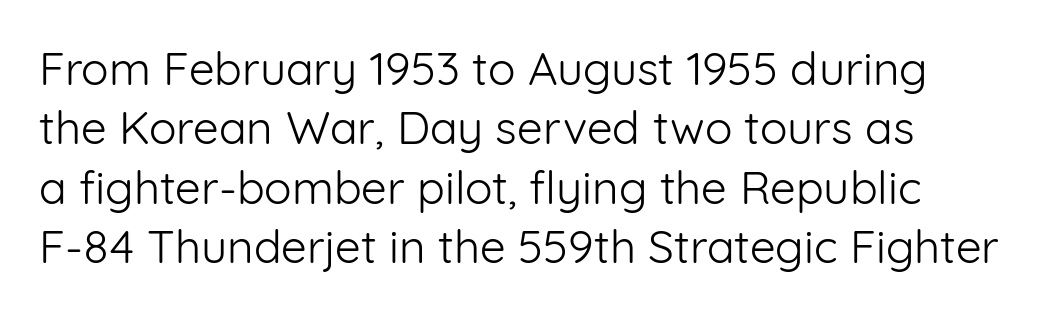
Evenly set lines give the paragraph a standard silhouette. A sans-serif font was chosen for this passage. Letter spacing: default. Every character sits straight up, as roman type does. You could not count columns in this text — the font is proportionally spaced.
